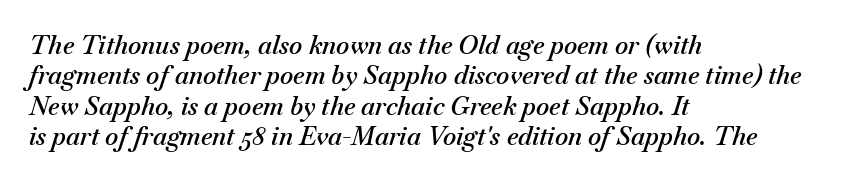
Honestly, there is no underline to notice here at all. In terms of posture, this sample is oblique. Firm but not heavy-handed strokes: this text is semibold. The rendering keeps characters at their native spacing. In CSS terms this would be text-align: left.
